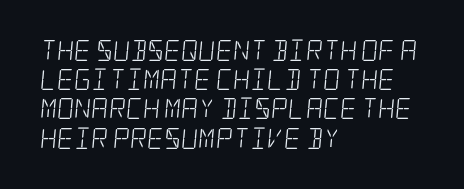
Students, note that the glyphs here touch the page at normal intervals. Horizontal bands of white between lines are of average thickness. Unbolded letterforms with no extra heft. The area under the type is left untouched. Typeset ragged right — the left edge is the straight one.
